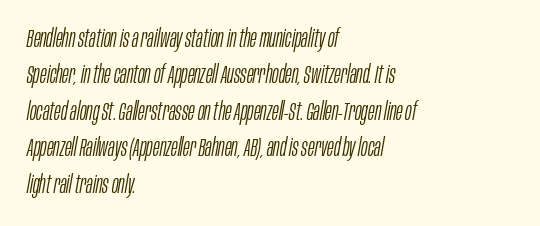
Horizontal alignment here is leftward, the default for most running prose. The specimen omits any rule beneath the text block's lines. This sample uses plain, unmodified letter spacing. This reads as an unemphasized weight, regular at the heaviest. A typesetter would call this leading conventional body-copy spacing. The text carries the slant typical of an italic or oblique font.
